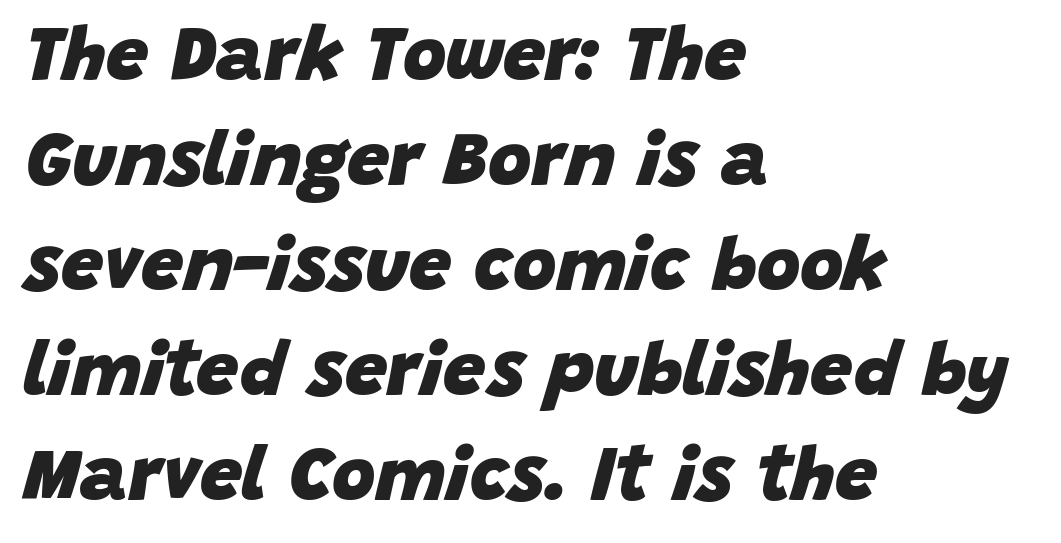
Each glyph is drawn with heavy, bold strokes. The font's italic variant was chosen for this text. Interline gaps are of average width in this sample. Visually the block forms a straight wall on the left and a jagged coastline on the right. Proportional: the letters do not fall into vertical columns.
